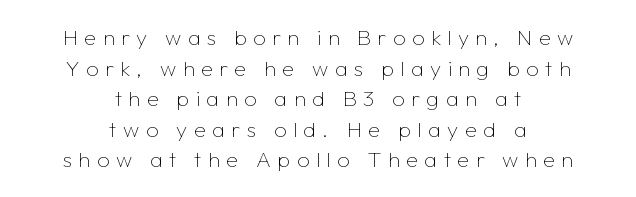
In CSS terms this would be text-align: center. Descenders hang freely into open space. Is there much room between lines? A standard amount, neither cramped nor airy. On a weight scale, this lands at 450 or below. Rendered with straight, roman letterforms. The face used here is rendered with a markedly widened letterfit.
